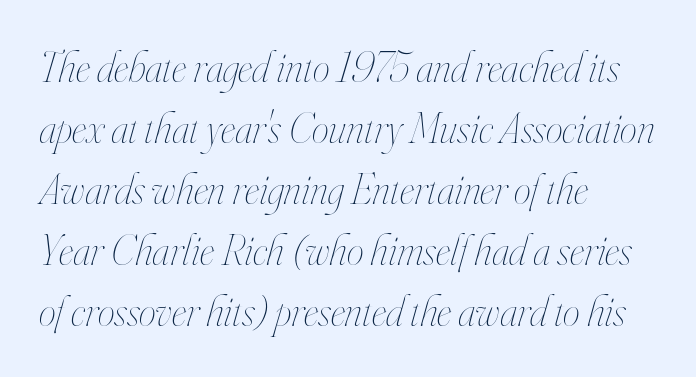
Where is the straight margin? On the left. No letter is thick-stroked: the sample isn't bold. This sample uses plain, unmodified letter spacing. The lines sit at an ordinary, default distance from one another.
